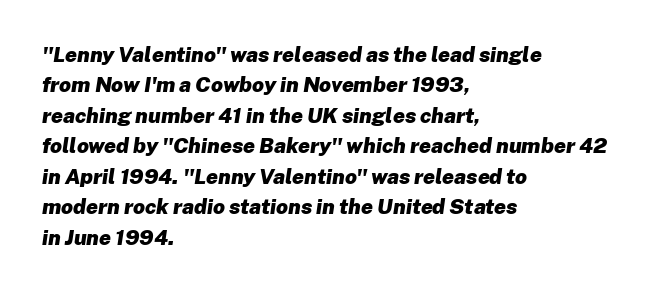
Q: Is the text bold? A: Yes.
Q: Is the text italic (slanted)? A: Yes, it leans right by about 8 degrees.
Q: Is the text underlined? A: No.
Q: How is the paragraph aligned? A: Left-aligned.
Q: Is the spacing between letters normal or unusually wide? A: Normal.
Q: Is the spacing between lines tight, normal or loose? A: Normal.
